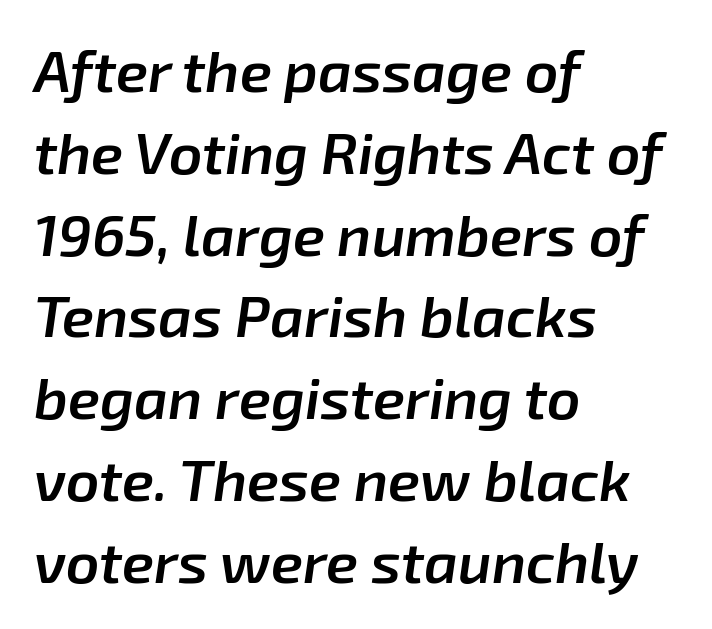
The image shows 58 px semibold type, italic (leaning right); set left-aligned, normal line spacing (1.41x), normal letter spacing, not underlined; low stroke contrast and a medium x-height.
